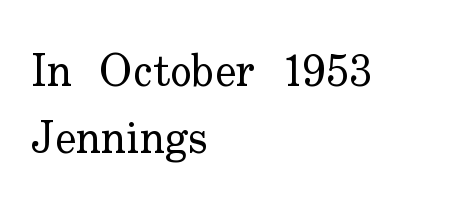
{"serif": "yes", "italic": "no", "bold": "no", "weight": "regular", "width": "normal", "stroke_contrast": "low", "x_height": "small", "monospaced": "no", "underline": "no", "align": "left", "line_spacing": "normal", "line_spacing_ratio": 1.5, "letter_spacing": "normal", "letter_spacing_em": 0.0, "glyph_px": 45}
